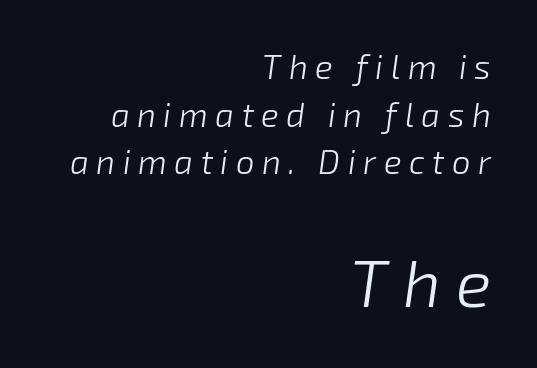
Q: Is the text bold? A: No.
Q: Is the text italic (slanted)? A: Yes, it leans right by about 8 degrees.
Q: Is the text underlined? A: No.
Q: How is the paragraph aligned? A: Right-aligned.
Q: Is the spacing between letters normal or unusually wide? A: Unusually wide.
Q: Is the spacing between lines tight, normal or loose? A: Normal.
Q: Which block of text is set in a larger size, the first (top) or the second (bottom)? A: The second (bottom) one.
Q: Width (condensed, normal, or wide)? A: Normal.
Q: Stroke contrast? A: Low.
Q: x-height? A: Medium.
Q: Monospaced? A: No.
